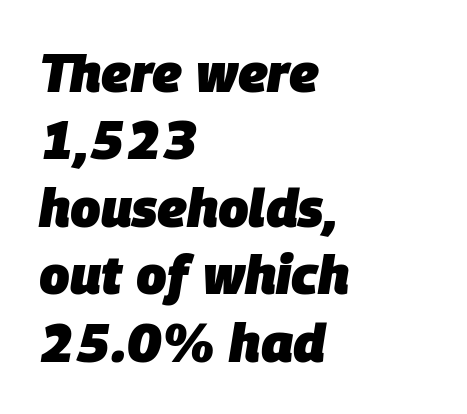
The image shows 54 px heavy type, italic (leaning right); set left-aligned, normal line spacing (1.25x), normal letter spacing, not underlined; low stroke contrast and a large x-height.
